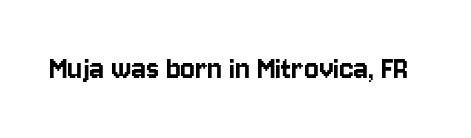
Examine the stroke ends and you'll find no serifs. Students, note that the glyphs here touch the page at normal intervals. A clean baseline with only descenders dipping below it. In terms of posture, this sample is upright.
